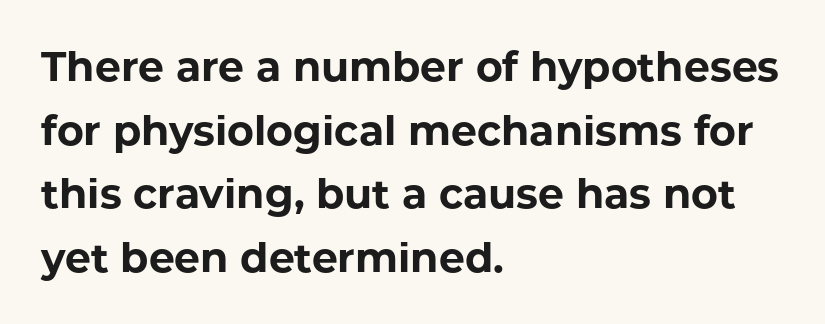
{"serif": "no", "italic": "no", "bold": "yes", "weight": "bold", "width": "normal", "stroke_contrast": "low", "x_height": "medium", "monospaced": "no", "underline": "no", "align": "left", "line_spacing": "normal", "line_spacing_ratio": 1.55, "letter_spacing": "normal", "letter_spacing_em": 0.0, "glyph_px": 41}
